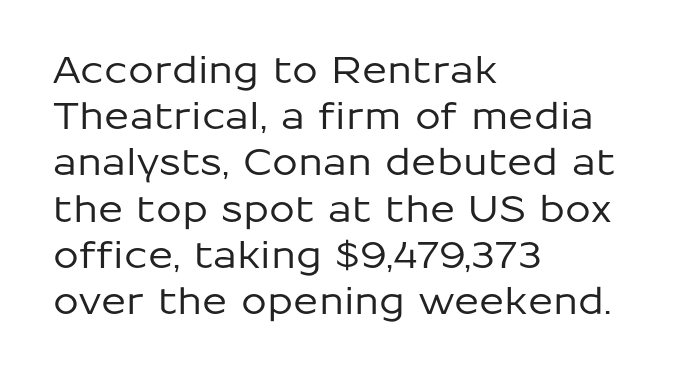
Between one letter and the next there's only the usual sliver of space. Type style note: lacks serifs. Horizontally, the lines are justified to the leading edge only. This is roman type, the default non-slanted kind. These lines are rendered in a variable-pitch font. The words here are not underlined.
